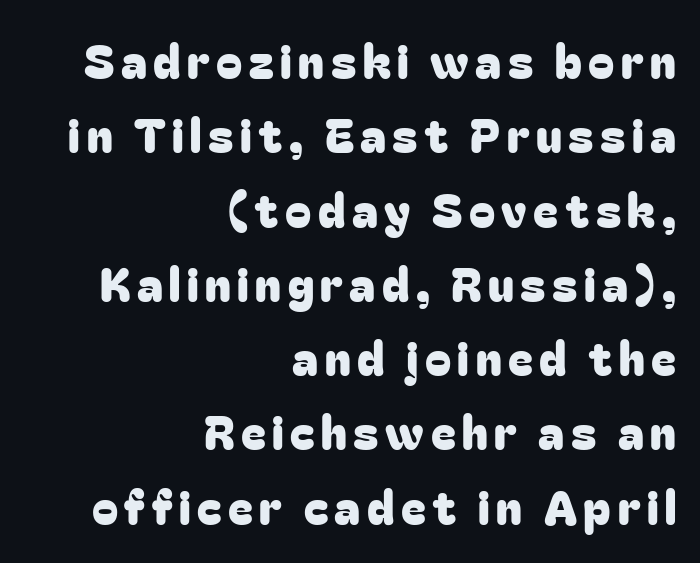
Compared with a flush-left layout, this one pins lines to the opposite, right side. Nobody drew a line under any word here. The typography opts for an upright posture over an oblique one. The rendering uses natural spacing where letterforms have individual widths.
